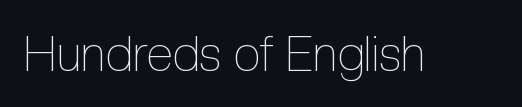
{"italic": "no", "bold": "no", "weight": "thin", "width": "condensed", "x_height": "medium", "monospaced": "no", "underline": "no", "letter_spacing": "normal", "letter_spacing_em": 0.0, "glyph_px": 49}
